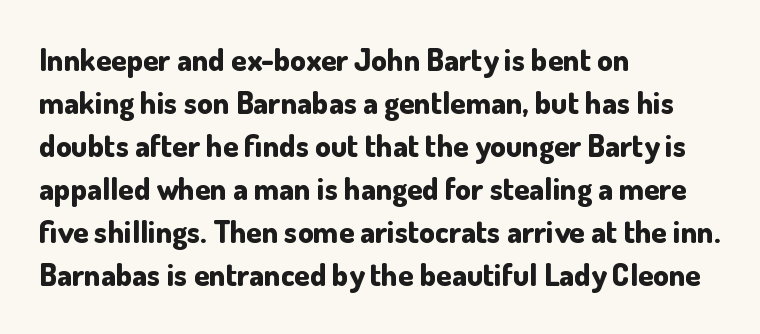
Q: Is the text bold? A: Yes.
Q: Is the text italic (slanted)? A: No, it is upright.
Q: Is the typeface a serif or a sans-serif typeface? A: Sans-serif.
Q: Is the text underlined? A: No.
Q: How is the paragraph aligned? A: Left-aligned.
Q: Is the spacing between letters normal or unusually wide? A: Normal.
Q: Is the spacing between lines tight, normal or loose? A: Normal.
Q: Width (condensed, normal, or wide)? A: Normal.
Q: Stroke contrast? A: Low.
Q: x-height? A: Small.
Q: Monospaced? A: No.
